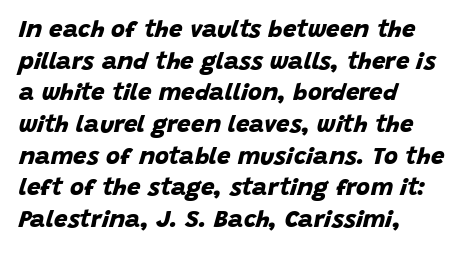
{"bold": "yes", "underline": "no", "align": "left", "line_spacing": "normal", "line_spacing_ratio": 1.32, "letter_spacing": "normal", "letter_spacing_em": 0.0, "glyph_px": 24}
